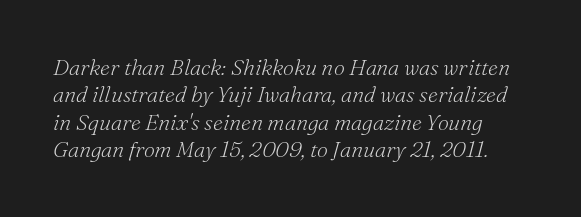
Q: Is the text bold? A: No.
Q: Is the text italic (slanted)? A: Yes, it leans right by about 16 degrees.
Q: Is the text underlined? A: No.
Q: Is the spacing between letters normal or unusually wide? A: Normal.
Q: Is the spacing between lines tight, normal or loose? A: Normal.
